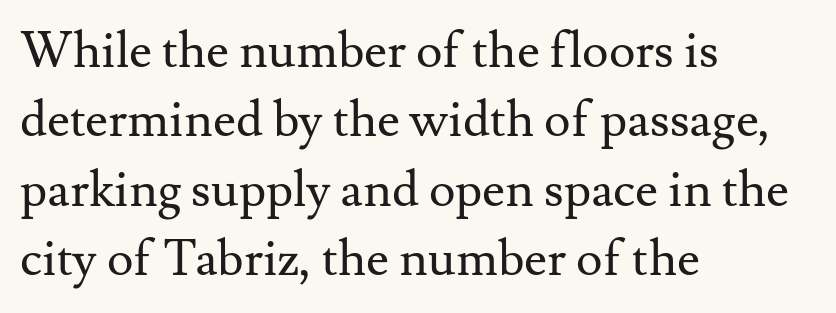
{"serif": "yes", "italic": "no", "bold": "no", "weight": "regular", "width": "normal", "stroke_contrast": "medium", "x_height": "small", "monospaced": "no", "underline": "no", "align": "left", "line_spacing": "normal", "line_spacing_ratio": 1.39, "letter_spacing": "normal", "letter_spacing_em": 0.0, "glyph_px": 50}
